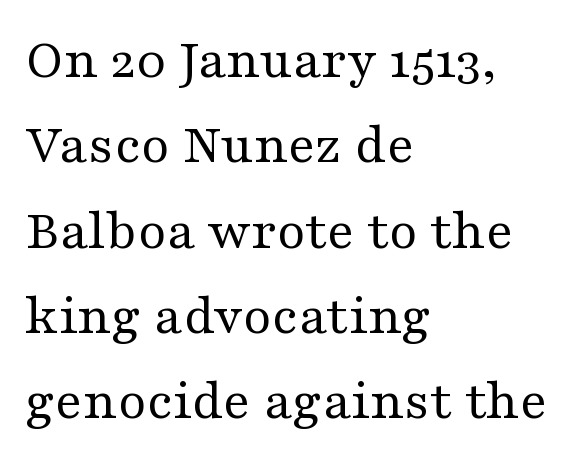
Q: Is the text bold? A: No.
Q: Is the text italic (slanted)? A: No, it is upright.
Q: Is the typeface a serif or a sans-serif typeface? A: Serif.
Q: Is the text underlined? A: No.
Q: How is the paragraph aligned? A: Left-aligned.
Q: Is the spacing between letters normal or unusually wide? A: Normal.
Q: Is the spacing between lines tight, normal or loose? A: Normal.
Q: Width (condensed, normal, or wide)? A: Wide.
Q: Stroke contrast? A: Medium.
Q: x-height? A: Medium.
Q: Monospaced? A: No.
